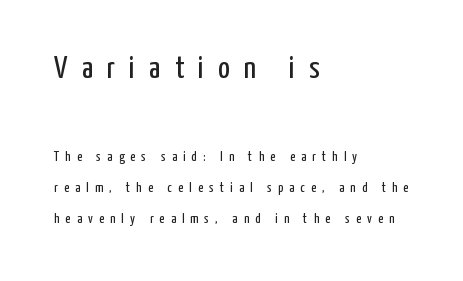
Q: Is the text bold? A: No.
Q: Is the text italic (slanted)? A: No, it is upright.
Q: Is the typeface a serif or a sans-serif typeface? A: Sans-serif.
Q: Is the text underlined? A: No.
Q: How is the paragraph aligned? A: Left-aligned.
Q: Is the spacing between letters normal or unusually wide? A: Unusually wide.
Q: Is the spacing between lines tight, normal or loose? A: Loose.
Q: Which block of text is set in a larger size, the first (top) or the second (bottom)? A: The first (top) one.
Q: Width (condensed, normal, or wide)? A: Condensed.
Q: Stroke contrast? A: Low.
Q: x-height? A: Medium.
Q: Monospaced? A: No.
